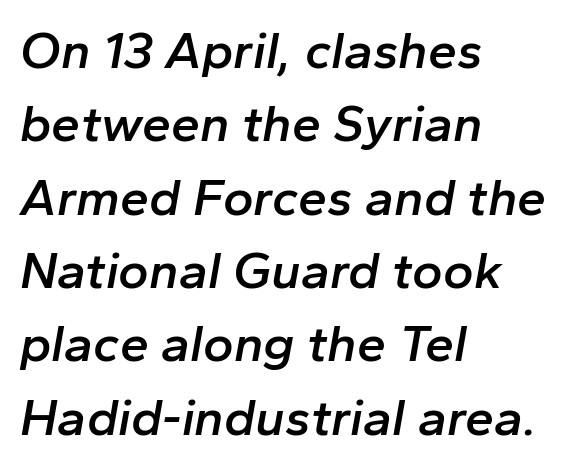
{"italic": "yes", "lean": "right", "slant_degrees": 10, "bold": "semi", "weight": "semibold", "width": "normal", "stroke_contrast": "low", "x_height": "medium", "monospaced": "no", "underline": "no", "align": "left", "line_spacing": "normal", "line_spacing_ratio": 1.41, "letter_spacing": "normal", "letter_spacing_em": 0.0, "glyph_px": 52}
